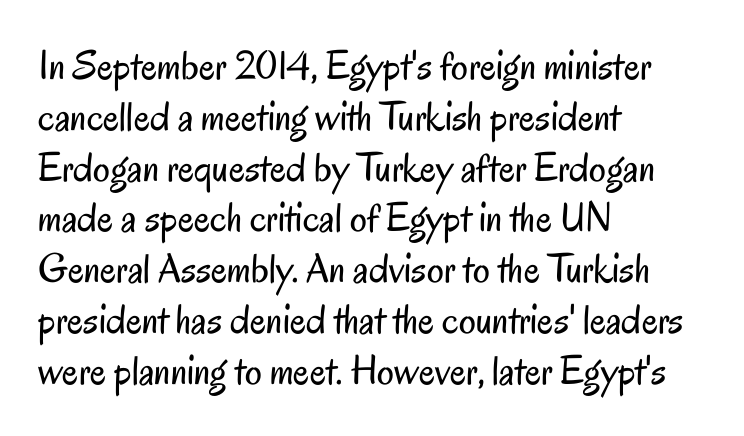
Q: Is the text bold? A: No.
Q: Is the text italic (slanted)? A: No, it is upright.
Q: Is the typeface a serif or a sans-serif typeface? A: Sans-serif.
Q: Is the text underlined? A: No.
Q: How is the paragraph aligned? A: Left-aligned.
Q: Is the spacing between letters normal or unusually wide? A: Normal.
Q: Width (condensed, normal, or wide)? A: Condensed.
Q: Stroke contrast? A: Low.
Q: x-height? A: Small.
Q: Monospaced? A: No.
